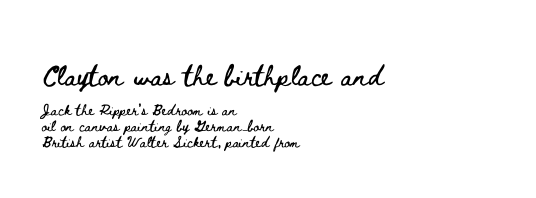
Q: Is the text italic (slanted)? A: Yes.
Q: Is the text underlined? A: No.
Q: How is the paragraph aligned? A: Left-aligned.
Q: Is the spacing between letters normal or unusually wide? A: Normal.
Q: Is the spacing between lines tight, normal or loose? A: Tight.
Q: Which block of text is set in a larger size, the first (top) or the second (bottom)? A: The first (top) one.
